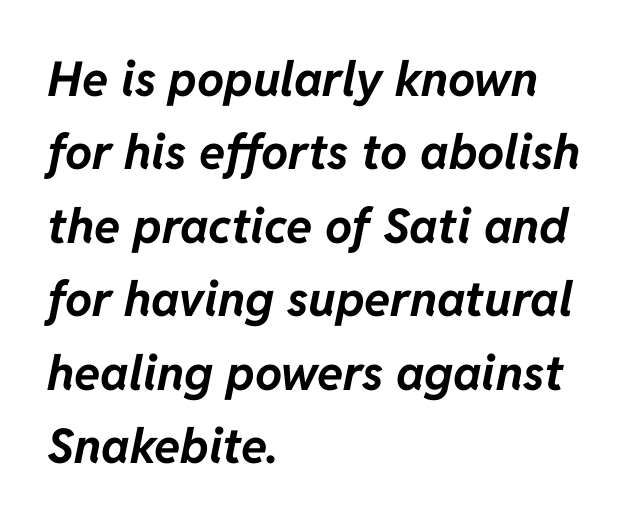
Honestly, the row spacing looks completely unremarkable. The setting favours the left margin, as ordinary paragraphs usually do. Every character sits at an angle, as italics do. As a designer I'd log this as weight 700, bold. Inter-character spacing is left at the font's built-in metrics. Bare-footed words on every line.
